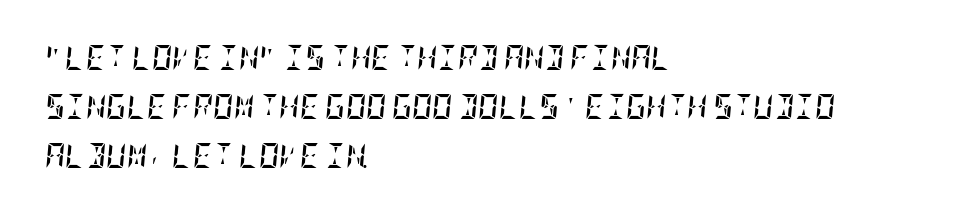
The image shows 25 px bold type, italic (leaning right); set left-aligned, loose line spacing (1.96x), normal letter spacing, not underlined.
